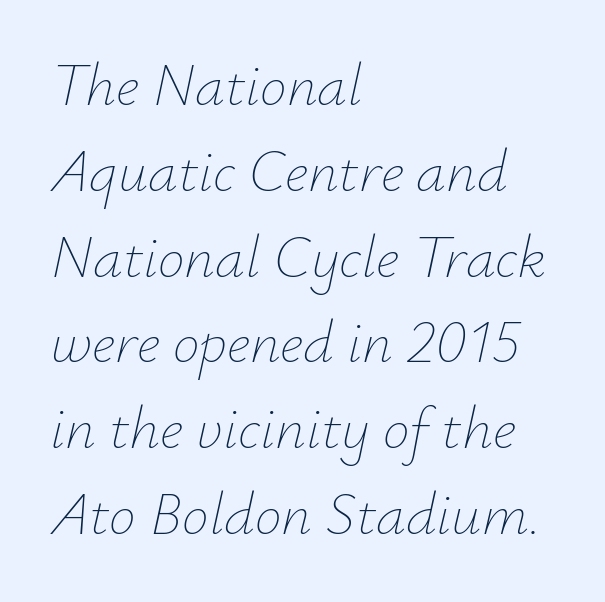
The image shows 60 px thin type, italic (leaning right); set left-aligned, normal line spacing (1.43x), normal letter spacing, not underlined; low stroke contrast and a small x-height.
